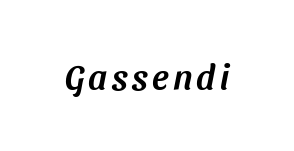
The image shows 35 px sans-serif type; set not underlined; medium stroke contrast and a medium x-height.
